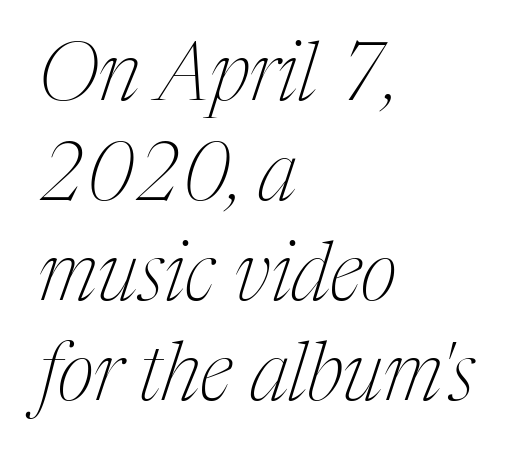
Spacing verdict: proportional, widths tailored to each character. These glyphs show unthickened strokes, regular width or finer. The letters carry serifs — small finishing strokes at the ends of their stems. In terms of posture, this sample is oblique. The strip under each line holds only bare page.
